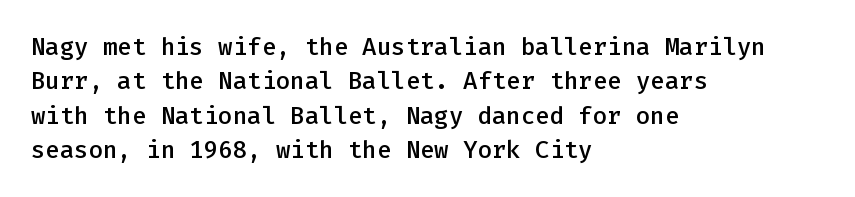
The image shows 24 px text type, upright; set left-aligned, normal line spacing (1.43x), normal letter spacing, not underlined.
